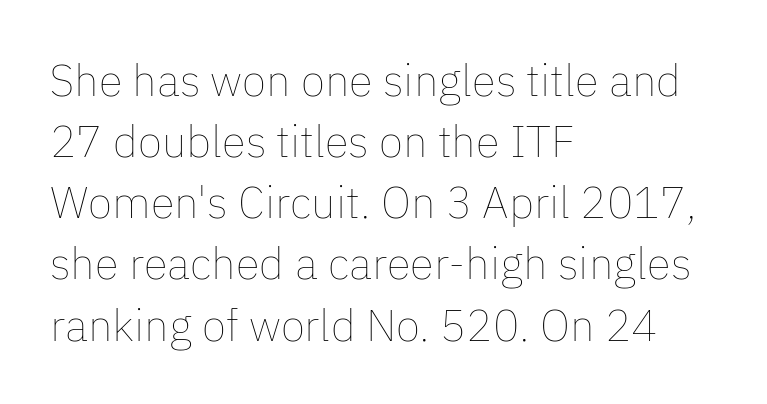
The image shows 44 px thin type, upright; set left-aligned, normal line spacing (1.39x), normal letter spacing, not underlined; low stroke contrast and a medium x-height.
